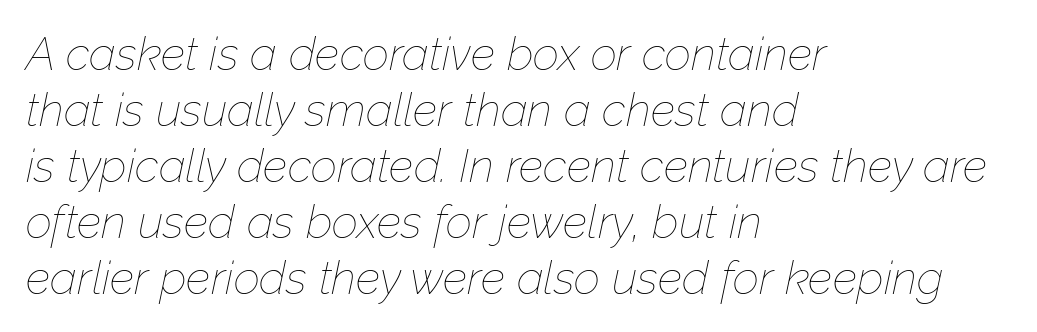
The image shows 46 px thin type, italic (leaning right); set left-aligned, line spacing 1.22x, normal letter spacing, not underlined; low stroke contrast and a medium x-height.
